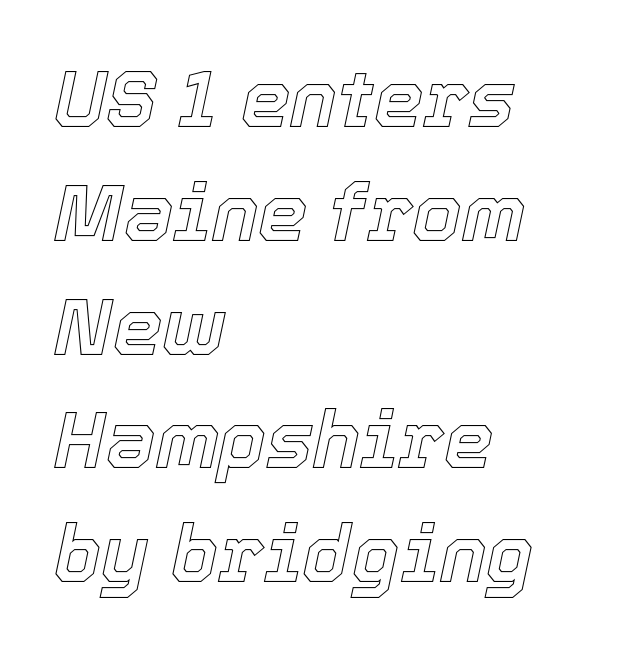
A normal amount of white space separates one row of letters from the next. The face used here is proportionally spaced, like ordinary book or web type. What stands out about the letter spacing? Nothing — it is the standard amount. Quick note: underline off. The rag falls on the right side of this text block.
